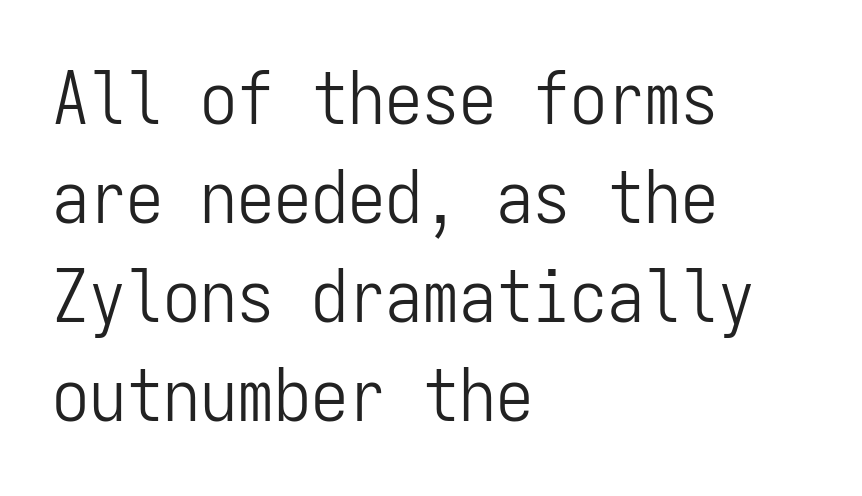
Vertical stems look standard width or narrower in stroke. How are the letters spaced? Ordinarily, with no added tracking. The foot of each line stays bare and open. Designer's note — italics off, roman on. Typographically, this falls in the sans-serif category.
